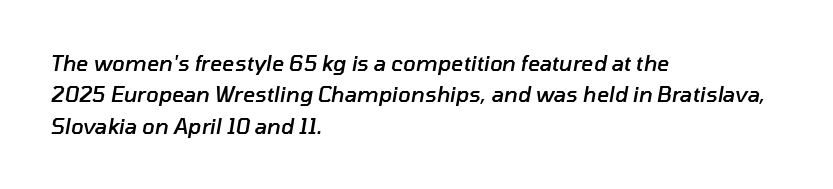
The image shows 21 px text type, italic (leaning right); set left-aligned, normal line spacing (1.5x), normal letter spacing, not underlined.
